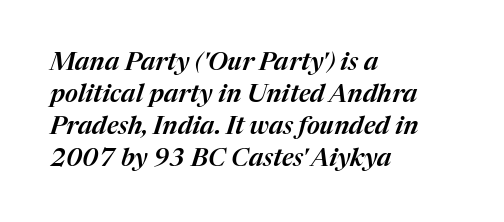
{"italic": "yes", "lean": "right", "slant_degrees": 17, "underline": "no", "align": "left", "line_spacing": "normal", "line_spacing_ratio": 1.28, "letter_spacing": "normal", "letter_spacing_em": 0.0, "glyph_px": 25}
